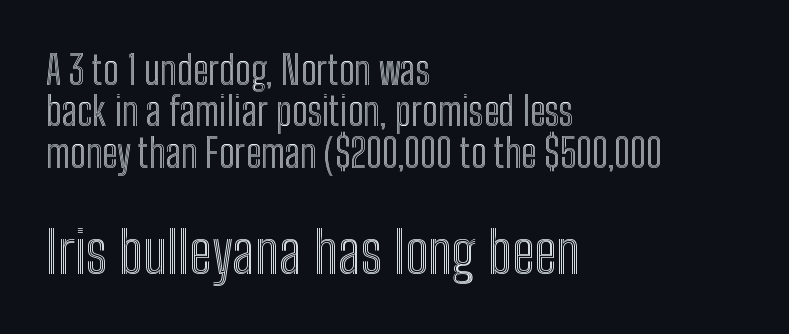
{"italic": "no", "width": "condensed", "x_height": "medium", "monospaced": "no", "underline": "no", "align": "left", "line_spacing": "tight", "line_spacing_ratio": 1.06, "letter_spacing": "normal", "letter_spacing_em": 0.0, "larger_block": "second", "size_ratio": 1.49, "glyph_px": 58}
